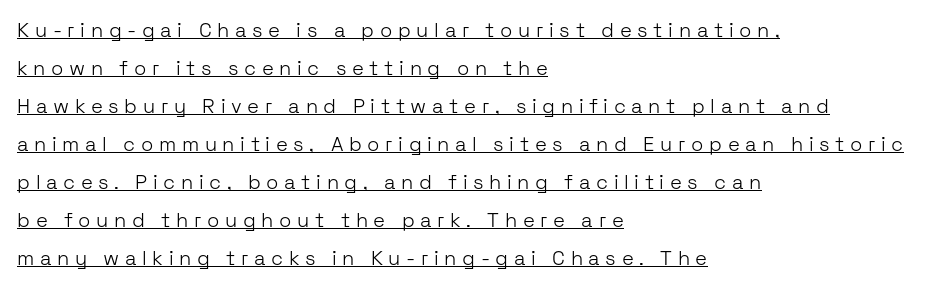
The image shows 20 px text type, upright; set left-aligned, loose line spacing (1.9x), unusually wide letter spacing (+0.28 em), underlined.
